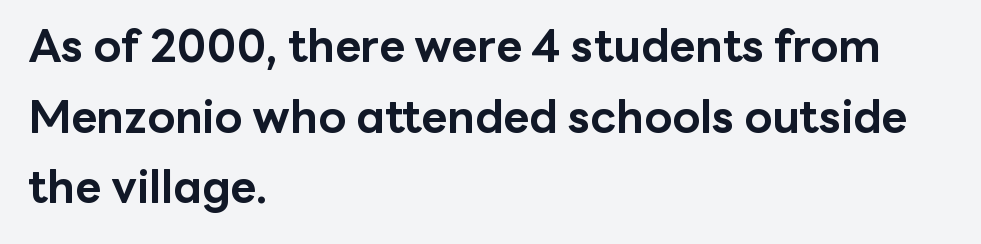
The image shows 45 px bold sans-serif type, upright; set left-aligned, normal line spacing (1.57x), normal letter spacing, not underlined; low stroke contrast and a medium x-height.
